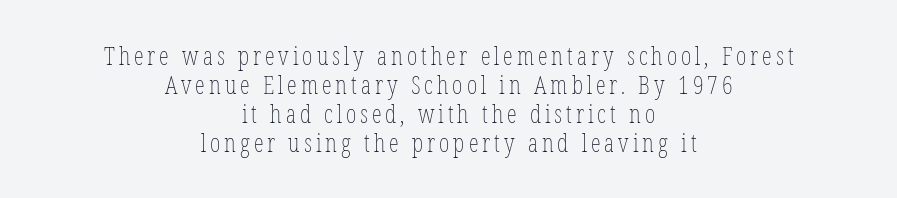
Q: Is the text bold? A: No.
Q: Is the text italic (slanted)? A: No, it is upright.
Q: Is the text underlined? A: No.
Q: How is the paragraph aligned? A: Centered.
